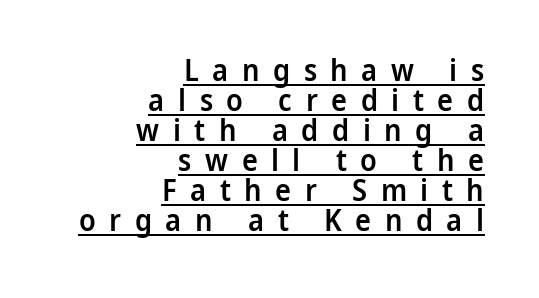
Q: Is the text bold? A: Semi-bold.
Q: Is the text italic (slanted)? A: No, it is upright.
Q: Is the typeface a serif or a sans-serif typeface? A: Sans-serif.
Q: Is the text underlined? A: Yes.
Q: How is the paragraph aligned? A: Right-aligned.
Q: Is the spacing between letters normal or unusually wide? A: Unusually wide.
Q: Is the spacing between lines tight, normal or loose? A: Tight.
Q: Width (condensed, normal, or wide)? A: Normal.
Q: Stroke contrast? A: Low.
Q: x-height? A: Medium.
Q: Monospaced? A: No.
